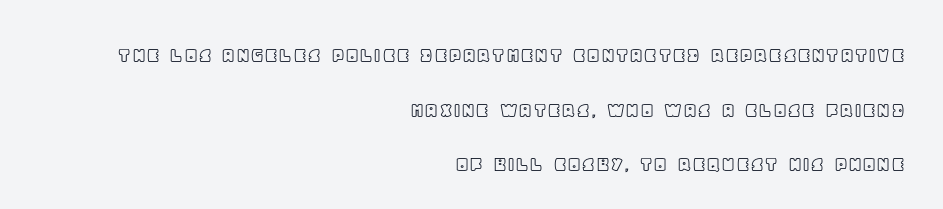
{"italic": "no", "underline": "no", "align": "right", "line_spacing": "loose", "line_spacing_ratio": 2.38, "letter_spacing": "normal", "letter_spacing_em": 0.0, "glyph_px": 23}
